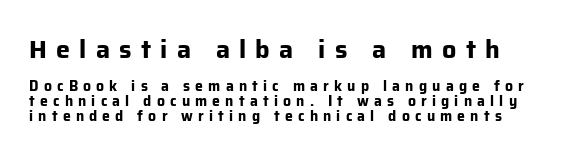
The image shows 25 px bold type, upright; set tight line spacing (1.05x), unusually wide letter spacing (+0.37 em), not underlined; the first (top) block is 1.79x larger.
